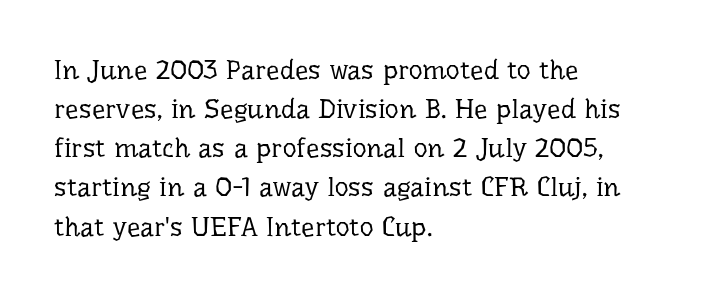
Default kerning and tracking; the words read as compact shapes. No heavy texture on the line: the type isn't bold. A roman cut, with each character standing at attention. Notice how the passage keeps a crisp vertical edge on the left only. Bare-footed words on every line.
